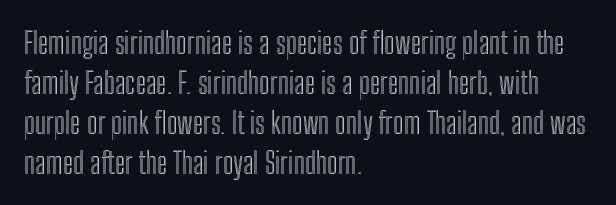
Q: Is the text italic (slanted)? A: No, it is upright.
Q: Is the text underlined? A: No.
Q: How is the paragraph aligned? A: Left-aligned.
Q: Is the spacing between letters normal or unusually wide? A: Normal.
Q: Is the spacing between lines tight, normal or loose? A: Normal.
Q: Width (condensed, normal, or wide)? A: Condensed.
Q: x-height? A: Medium.
Q: Monospaced? A: No.
